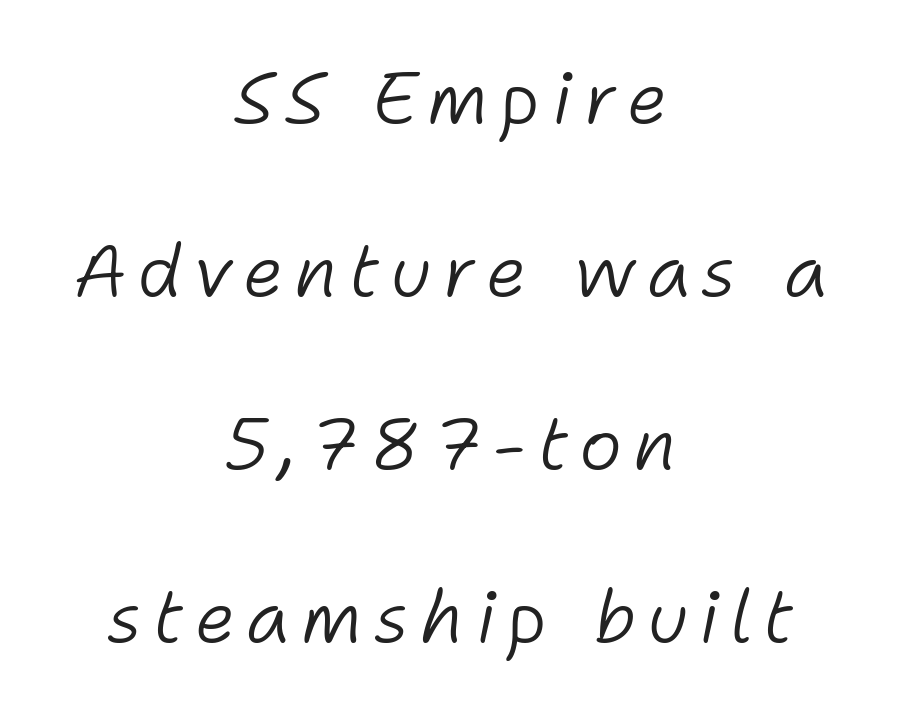
Q: Is the text bold? A: No.
Q: Is the text italic (slanted)? A: Yes, it leans right by about 11 degrees.
Q: Is the text underlined? A: No.
Q: How is the paragraph aligned? A: Centered.
Q: Is the spacing between lines tight, normal or loose? A: Loose.
Q: Width (condensed, normal, or wide)? A: Normal.
Q: Stroke contrast? A: Low.
Q: x-height? A: Medium.
Q: Monospaced? A: No.
